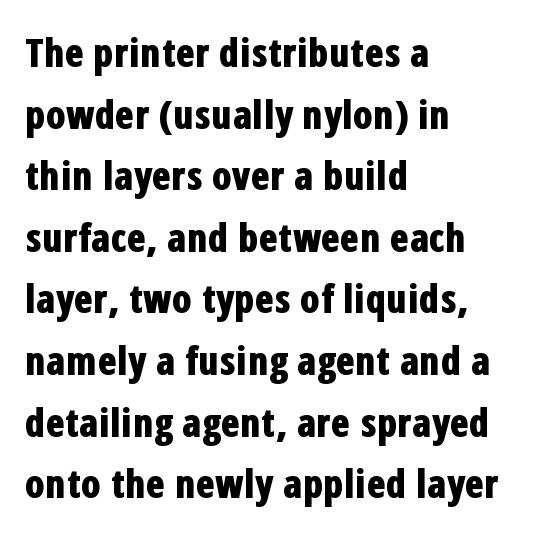
The image shows 39 px bold, condensed sans-serif type, upright; set left-aligned, normal line spacing (1.58x), normal letter spacing, not underlined; low stroke contrast and a medium x-height.
